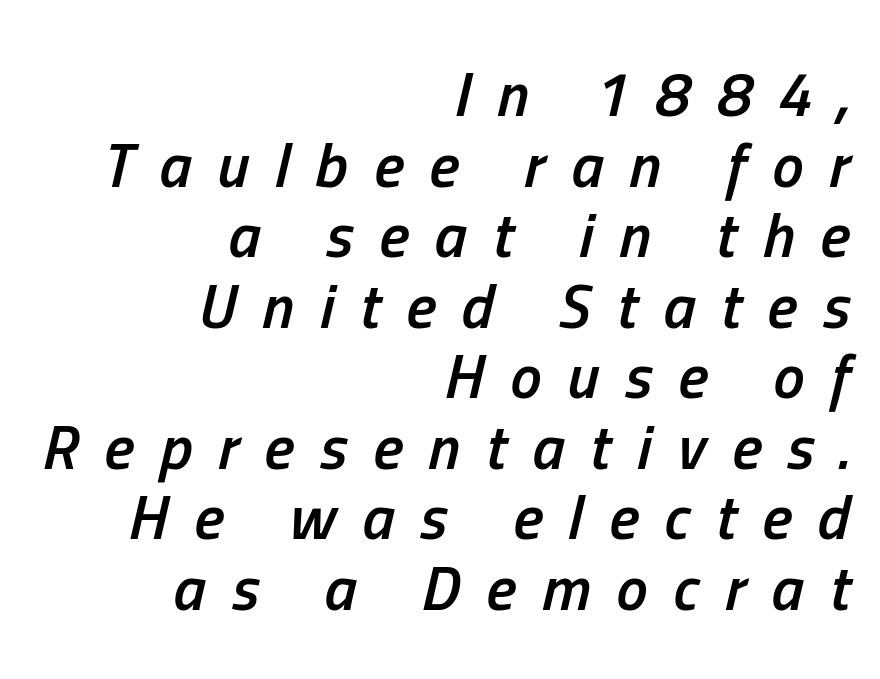
{"italic": "yes", "lean": "right", "slant_degrees": 13, "bold": "semi", "weight": "semibold", "width": "condensed", "stroke_contrast": "low", "x_height": "medium", "monospaced": "no", "underline": "no", "align": "right", "line_spacing": "tight", "line_spacing_ratio": 1.12, "letter_spacing": "wide", "letter_spacing_em": 0.41, "glyph_px": 63}
